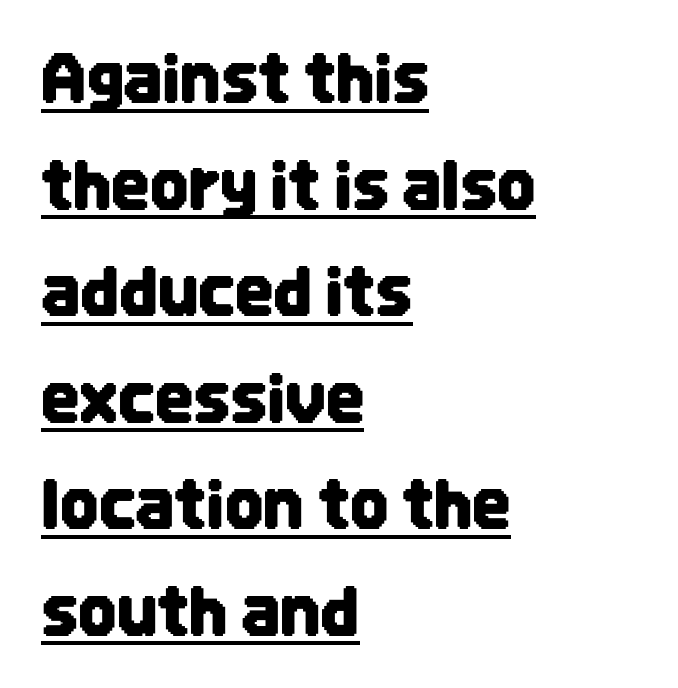
The image shows 67 px condensed sans-serif type, upright; set left-aligned, normal line spacing (1.59x), normal letter spacing, underlined; low stroke contrast and a large x-height.
